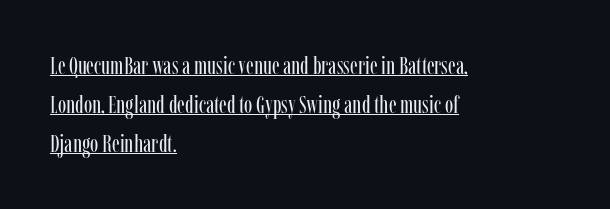
Q: Is the text bold? A: No.
Q: Is the text italic (slanted)? A: No, it is upright.
Q: Is the text underlined? A: Yes.
Q: How is the paragraph aligned? A: Left-aligned.
Q: Is the spacing between letters normal or unusually wide? A: Normal.
Q: Is the spacing between lines tight, normal or loose? A: Normal.
